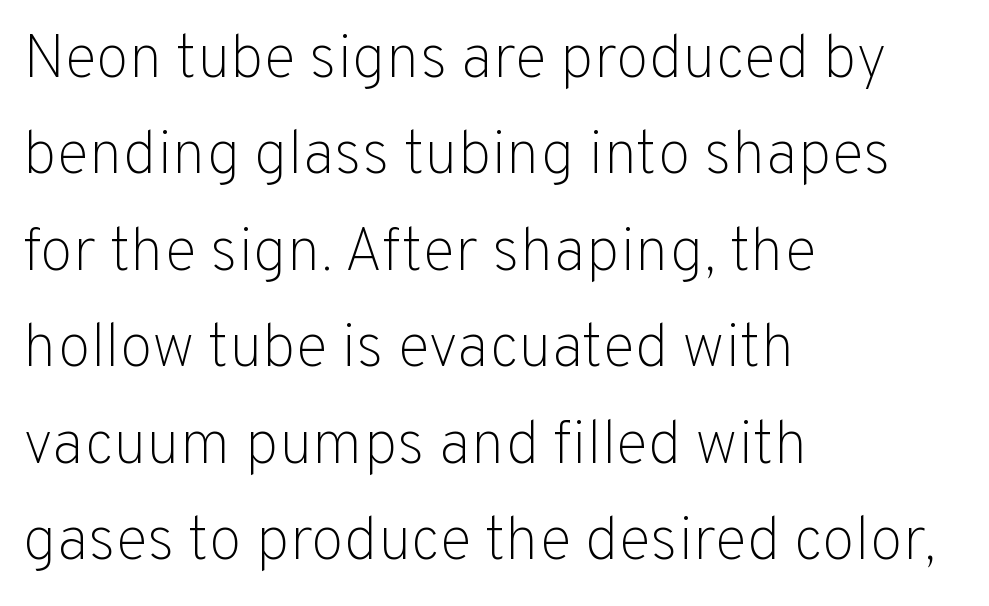
No italicization has been applied; the sample stays upright. This is sans-serif lettering, the kind often seen on screens and signage. Beneath every word, the page is bare. Glyph-to-glyph distance matches everyday printed text. The paragraph shown leans on its left margin. Interline gaps are of average width in this sample.
